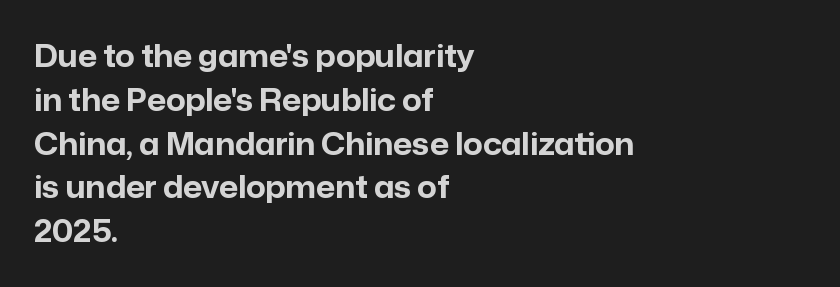
The image shows 30 px bold sans-serif type, upright; set left-aligned, normal line spacing (1.46x), normal letter spacing, not underlined; low stroke contrast and a medium x-height.
